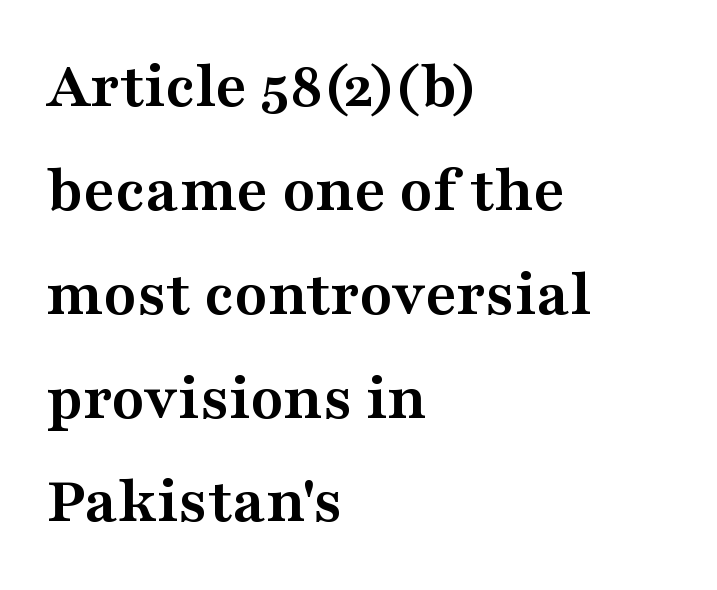
Q: Is the text bold? A: Yes.
Q: Is the text italic (slanted)? A: No, it is upright.
Q: Is the typeface a serif or a sans-serif typeface? A: Serif.
Q: Is the text underlined? A: No.
Q: How is the paragraph aligned? A: Left-aligned.
Q: Is the spacing between letters normal or unusually wide? A: Normal.
Q: Is the spacing between lines tight, normal or loose? A: Normal.
Q: Width (condensed, normal, or wide)? A: Wide.
Q: Stroke contrast? A: Medium.
Q: x-height? A: Medium.
Q: Monospaced? A: No.
